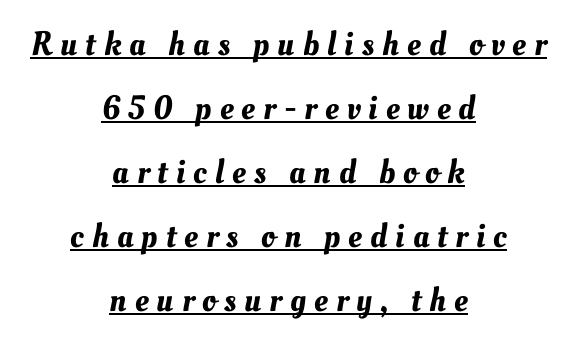
Varying glyph widths throughout — classic text-font behaviour. The rendering inserts visible extra space after every character. In designer terms, the underline attribute is active on this setting. The lines are quadded center.
